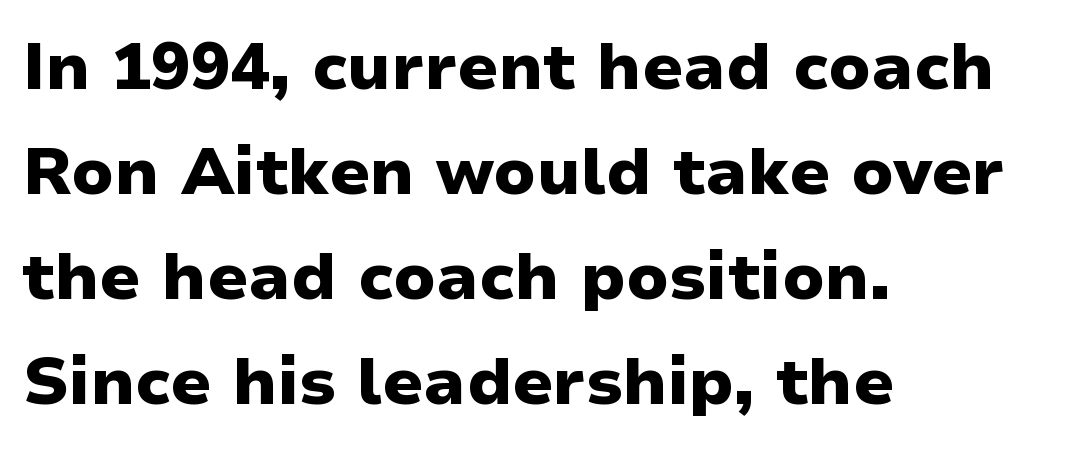
There is no visible air inserted between adjacent glyphs. Casual observation: everything's shoved over to the left. The space beneath each line is pristine and unruled. Varying glyph widths throughout — classic text-font behaviour. You'd pick this weight for a headline — it's a proper bold.
